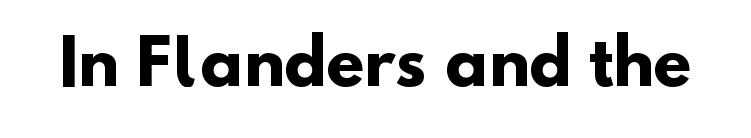
The font is running at its bold setting. A bare baseline throughout the passage. The type family on display is of the sans-serif kind. The letters advance in unequal steps, a hallmark of proportional type. Tracking value appears to be zero — textbook default spacing.
